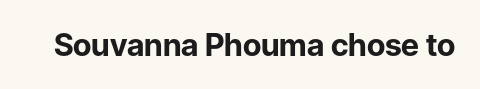
{"serif": "no", "italic": "no", "bold": "yes", "weight": "bold", "width": "normal", "stroke_contrast": "low", "x_height": "medium", "monospaced": "no", "underline": "no", "letter_spacing": "normal", "letter_spacing_em": 0.0, "glyph_px": 31}
